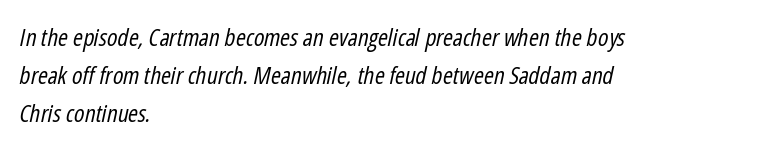
{"italic": "yes", "lean": "right", "slant_degrees": 12, "bold": "no", "underline": "no", "align": "left", "line_spacing": "normal", "line_spacing_ratio": 1.58, "letter_spacing": "normal", "letter_spacing_em": 0.0, "glyph_px": 24}
